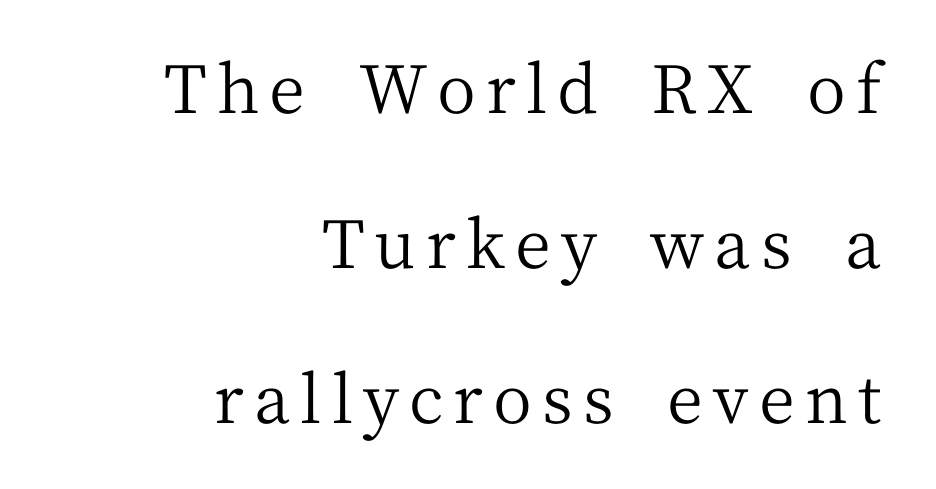
{"serif": "yes", "italic": "no", "bold": "no", "weight": "regular", "width": "normal", "stroke_contrast": "medium", "x_height": "medium", "monospaced": "no", "underline": "no", "align": "right", "line_spacing": "loose", "line_spacing_ratio": 2.31, "glyph_px": 67}
